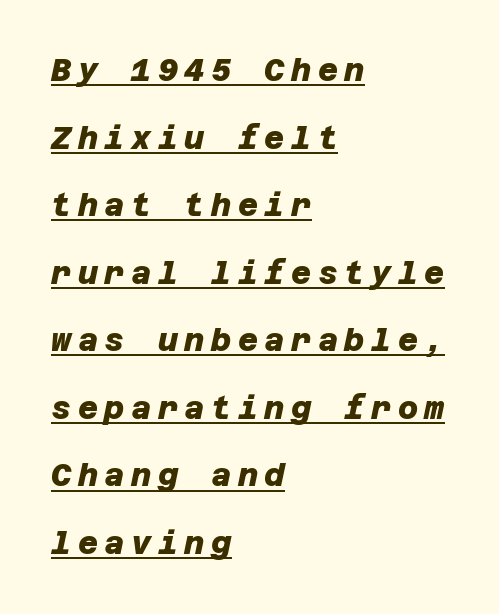
The image shows 31 px heavy sans-serif type; set left-aligned, loose line spacing (2.18x), unusually wide letter spacing (+0.21 em), underlined; low stroke contrast and a large x-height.
